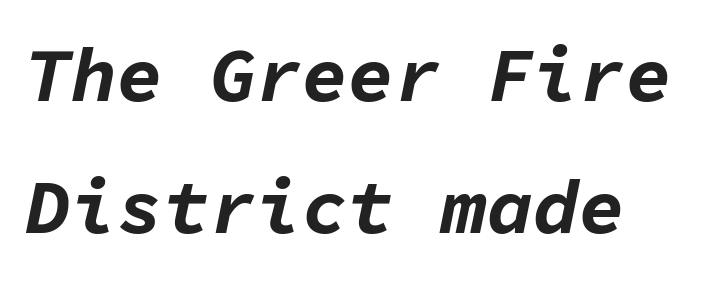
{"italic": "yes", "lean": "right", "slant_degrees": 11, "bold": "yes", "weight": "bold", "width": "normal", "stroke_contrast": "low", "x_height": "medium", "monospaced": "yes", "underline": "no", "line_spacing_ratio": 1.72, "letter_spacing": "normal", "letter_spacing_em": 0.0, "glyph_px": 77}
